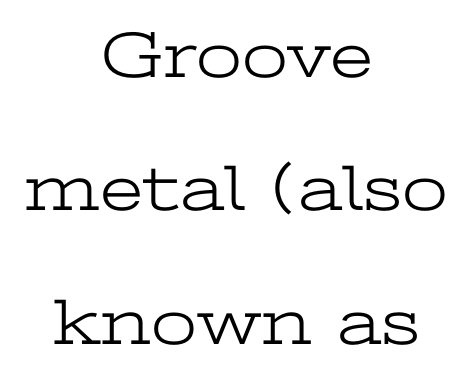
{"serif": "yes", "italic": "no", "bold": "no", "weight": "light", "width": "wide", "stroke_contrast": "low", "x_height": "medium", "monospaced": "no", "underline": "no", "align": "center", "line_spacing": "loose", "line_spacing_ratio": 2.02, "letter_spacing": "normal", "letter_spacing_em": 0.0, "glyph_px": 66}
